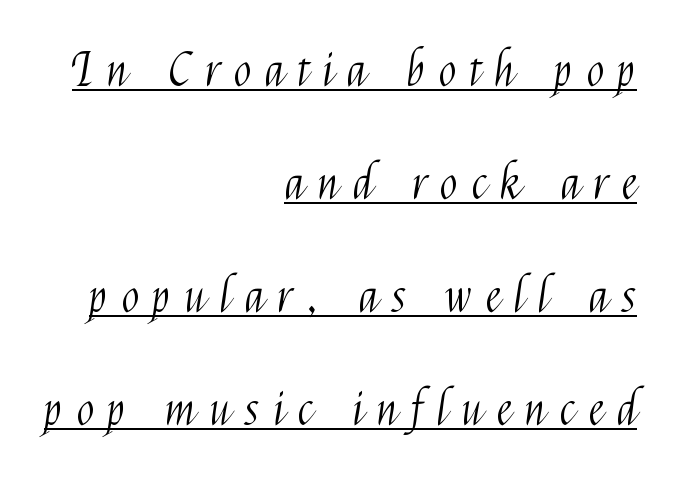
Q: Is the text bold? A: No.
Q: Is the text italic (slanted)? A: Yes.
Q: Is the typeface a serif or a sans-serif typeface? A: Sans-serif.
Q: Is the text underlined? A: Yes.
Q: How is the paragraph aligned? A: Right-aligned.
Q: Is the spacing between letters normal or unusually wide? A: Unusually wide.
Q: Is the spacing between lines tight, normal or loose? A: Loose.
Q: Width (condensed, normal, or wide)? A: Condensed.
Q: Stroke contrast? A: Medium.
Q: x-height? A: Medium.
Q: Monospaced? A: No.
